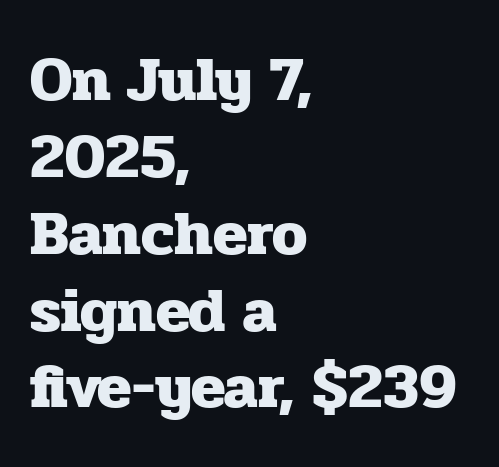
{"serif": "yes", "italic": "no", "bold": "yes", "weight": "heavy", "width": "normal", "stroke_contrast": "low", "x_height": "medium", "monospaced": "no", "underline": "no", "align": "left", "line_spacing_ratio": 1.22, "letter_spacing": "normal", "letter_spacing_em": 0.0, "glyph_px": 63}
